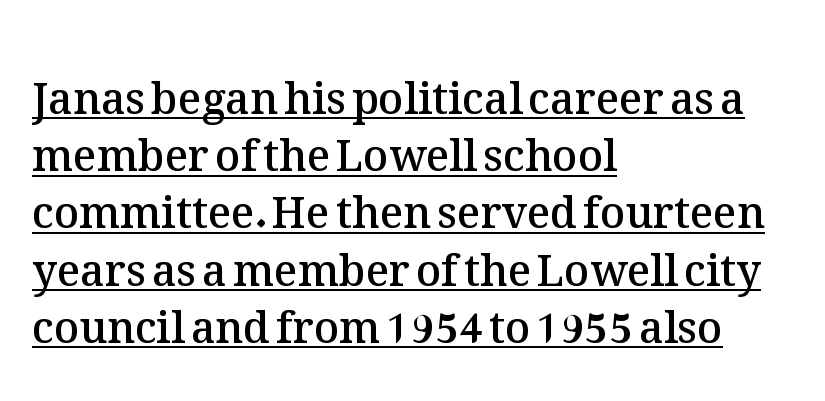
Q: Is the text bold? A: Semi-bold.
Q: Is the text italic (slanted)? A: No, it is upright.
Q: Is the text underlined? A: Yes.
Q: How is the paragraph aligned? A: Left-aligned.
Q: Is the spacing between letters normal or unusually wide? A: Normal.
Q: Is the spacing between lines tight, normal or loose? A: Normal.
Q: Width (condensed, normal, or wide)? A: Normal.
Q: Stroke contrast? A: Medium.
Q: x-height? A: Medium.
Q: Monospaced? A: No.
